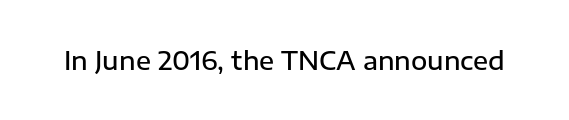
Q: Is the text bold? A: Semi-bold.
Q: Is the text italic (slanted)? A: No, it is upright.
Q: Is the text underlined? A: No.
Q: Is the spacing between letters normal or unusually wide? A: Normal.
